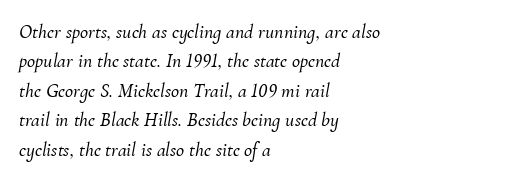
{"italic": "yes", "lean": "right", "slant_degrees": 10, "underline": "no", "align": "left", "line_spacing": "normal", "line_spacing_ratio": 1.47, "letter_spacing": "normal", "letter_spacing_em": 0.0, "glyph_px": 20}
